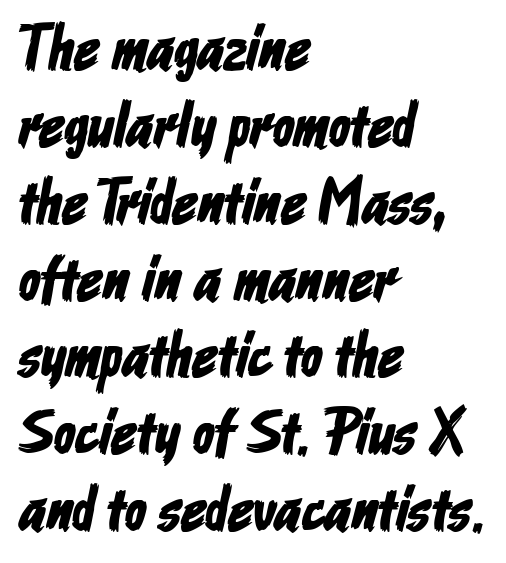
{"serif": "no", "width": "condensed", "stroke_contrast": "low", "x_height": "medium", "monospaced": "no", "underline": "no", "align": "left", "line_spacing_ratio": 1.22, "letter_spacing": "normal", "letter_spacing_em": 0.0, "glyph_px": 63}
